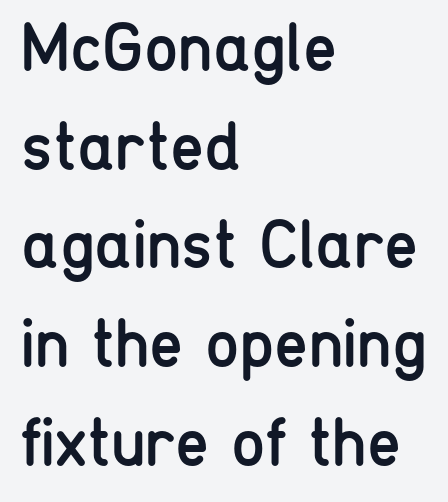
{"serif": "no", "italic": "no", "bold": "no", "weight": "regular", "width": "condensed", "stroke_contrast": "low", "x_height": "medium", "monospaced": "no", "underline": "no", "align": "left", "line_spacing": "normal", "line_spacing_ratio": 1.43, "letter_spacing": "normal", "letter_spacing_em": 0.0, "glyph_px": 69}
